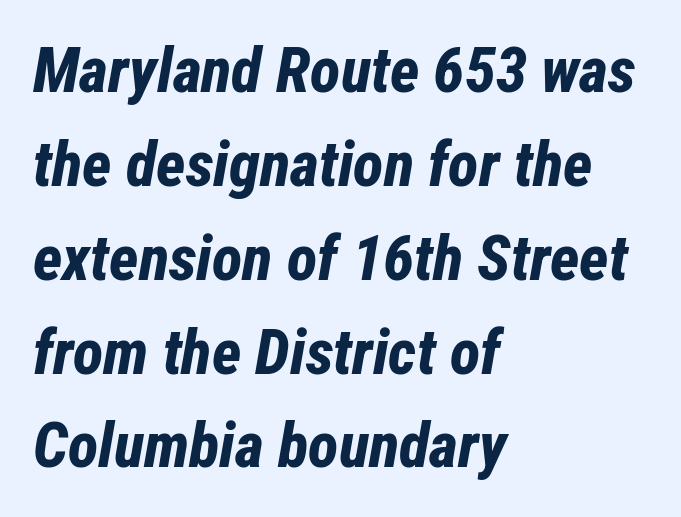
{"italic": "yes", "lean": "right", "slant_degrees": 12, "bold": "yes", "weight": "bold", "width": "condensed", "stroke_contrast": "low", "x_height": "medium", "monospaced": "no", "underline": "no", "align": "left", "line_spacing": "normal", "line_spacing_ratio": 1.49, "letter_spacing": "normal", "letter_spacing_em": 0.0, "glyph_px": 63}
